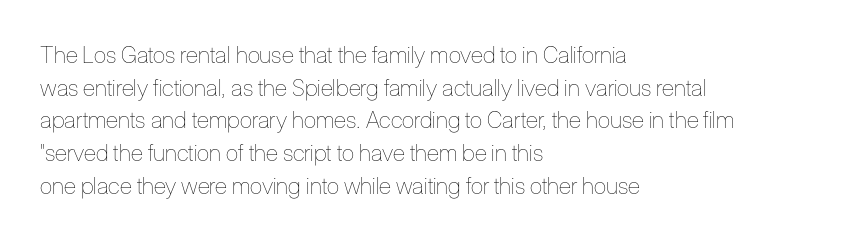
Q: Is the text bold? A: No.
Q: Is the text italic (slanted)? A: No, it is upright.
Q: Is the text underlined? A: No.
Q: How is the paragraph aligned? A: Left-aligned.
Q: Is the spacing between letters normal or unusually wide? A: Normal.
Q: Is the spacing between lines tight, normal or loose? A: Normal.
